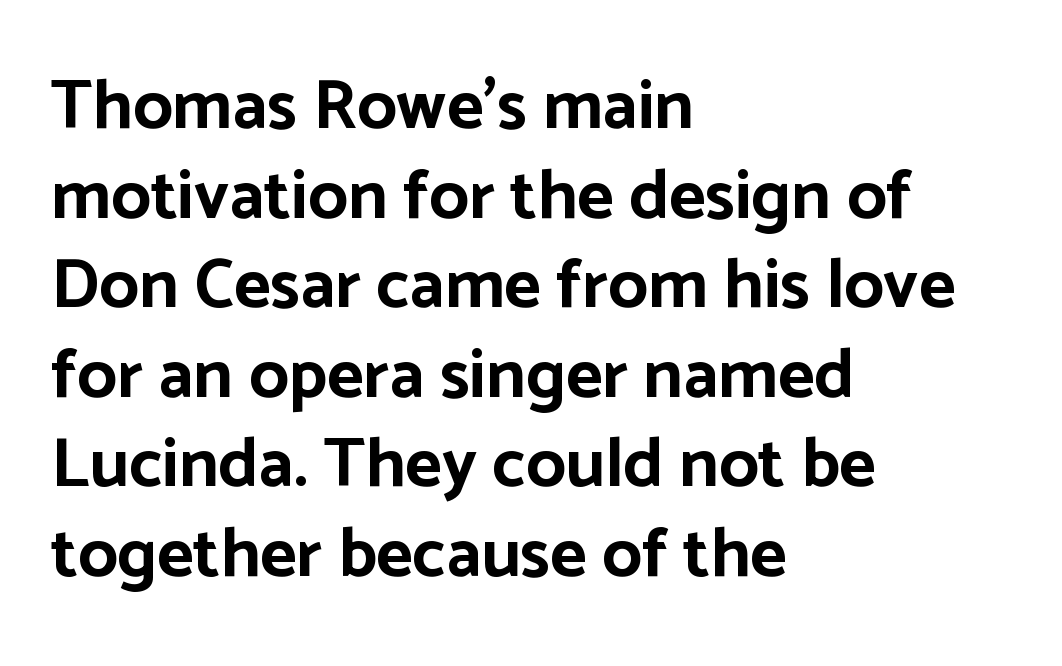
Q: Is the text bold? A: Yes.
Q: Is the text italic (slanted)? A: No, it is upright.
Q: Is the typeface a serif or a sans-serif typeface? A: Sans-serif.
Q: Is the text underlined? A: No.
Q: How is the paragraph aligned? A: Left-aligned.
Q: Is the spacing between letters normal or unusually wide? A: Normal.
Q: Is the spacing between lines tight, normal or loose? A: Normal.
Q: Width (condensed, normal, or wide)? A: Normal.
Q: Stroke contrast? A: Low.
Q: x-height? A: Medium.
Q: Monospaced? A: No.
